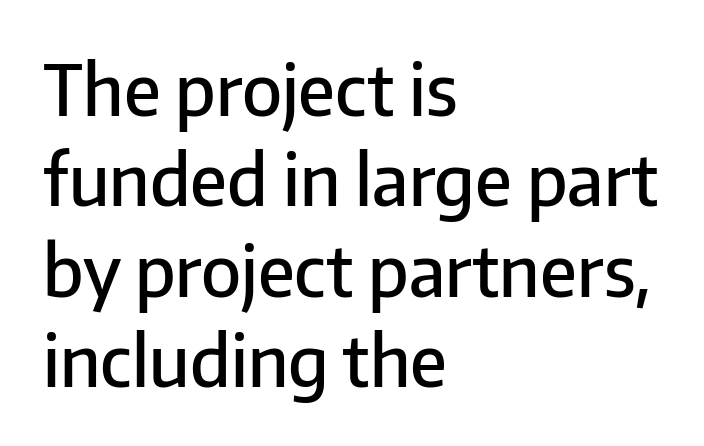
Leading: standard. The axis of the letterforms is exactly vertical. Observe the absence of serifs on each vertical stroke in this sample. The characters look somewhat weighty, a semibold short of true bold. Note the varied advance widths — an 'i' is clearly narrower than an 'm'.
